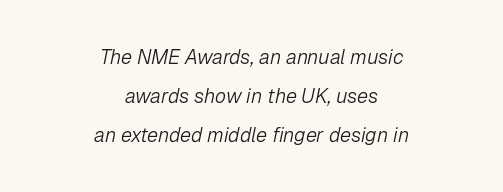
The image shows 20 px text type, italic (leaning right); set centered, loose line spacing (1.96x), normal letter spacing, not underlined.
